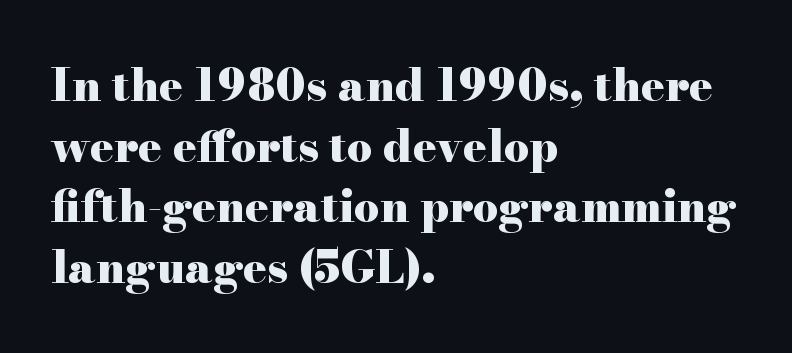
Q: Is the text bold? A: Yes.
Q: Is the text italic (slanted)? A: No, it is upright.
Q: Is the typeface a serif or a sans-serif typeface? A: Serif.
Q: Is the text underlined? A: No.
Q: How is the paragraph aligned? A: Left-aligned.
Q: Is the spacing between letters normal or unusually wide? A: Normal.
Q: Is the spacing between lines tight, normal or loose? A: Normal.
Q: Width (condensed, normal, or wide)? A: Wide.
Q: Stroke contrast? A: High.
Q: x-height? A: Small.
Q: Monospaced? A: No.
